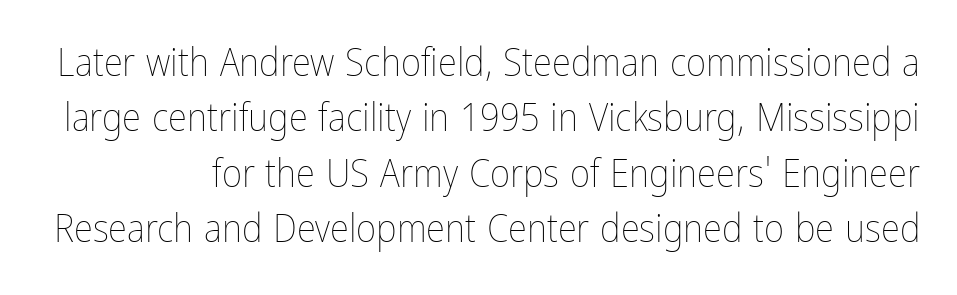
The image shows 39 px thin, condensed type, upright; set normal line spacing (1.42x), normal letter spacing, not underlined; low stroke contrast and a medium x-height.
